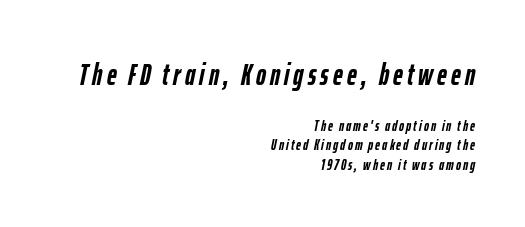
The image shows 30 px semibold, condensed type, italic (leaning right); set right-aligned, normal line spacing (1.3x), not underlined; the first (top) block is 2.0x larger; low stroke contrast and a medium x-height.
